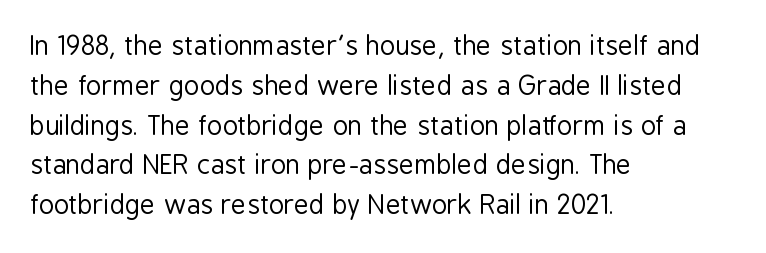
{"italic": "no", "bold": "no", "underline": "no", "align": "left", "line_spacing": "normal", "line_spacing_ratio": 1.53, "letter_spacing": "normal", "letter_spacing_em": 0.0, "glyph_px": 26}
